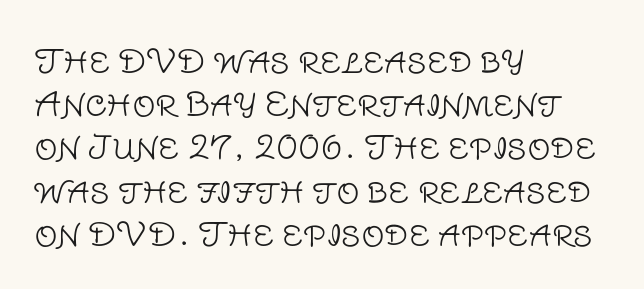
Q: Is the text bold? A: No.
Q: Is the text italic (slanted)? A: Yes.
Q: Is the typeface a serif or a sans-serif typeface? A: Sans-serif.
Q: Is the text underlined? A: No.
Q: How is the paragraph aligned? A: Left-aligned.
Q: Is the spacing between letters normal or unusually wide? A: Normal.
Q: Is the spacing between lines tight, normal or loose? A: Normal.
Q: Width (condensed, normal, or wide)? A: Normal.
Q: Stroke contrast? A: Low.
Q: x-height? A: Large.
Q: Monospaced? A: No.
